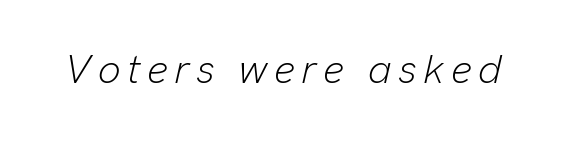
No letter is thick-stroked: the sample isn't bold. Varying glyph widths throughout — classic text-font behaviour. Type without underlining. A typesetter would mark this as italic.
